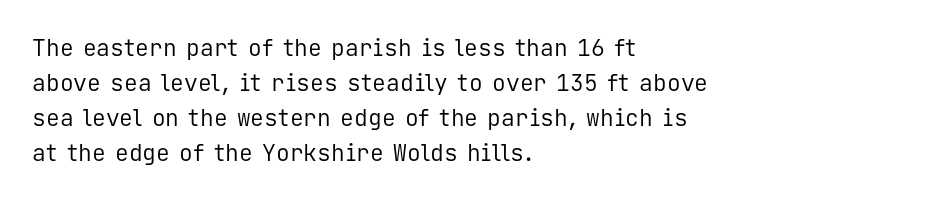
{"italic": "no", "bold": "no", "underline": "no", "align": "left", "line_spacing": "normal", "line_spacing_ratio": 1.52, "letter_spacing": "normal", "letter_spacing_em": 0.0, "glyph_px": 23}
